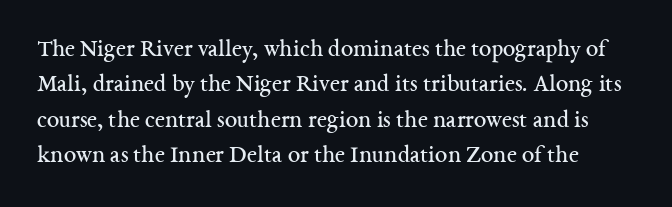
Q: Is the text bold? A: No.
Q: Is the text italic (slanted)? A: No, it is upright.
Q: Is the text underlined? A: No.
Q: Is the spacing between letters normal or unusually wide? A: Normal.
Q: Is the spacing between lines tight, normal or loose? A: Normal.
